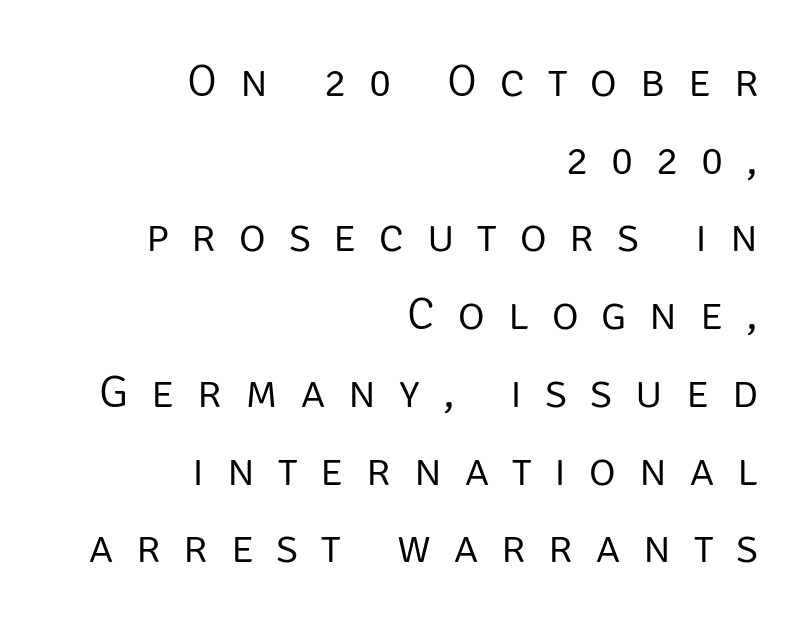
Q: Is the text bold? A: No.
Q: Is the text italic (slanted)? A: No, it is upright.
Q: Is the typeface a serif or a sans-serif typeface? A: Sans-serif.
Q: Is the text underlined? A: No.
Q: How is the paragraph aligned? A: Right-aligned.
Q: Is the spacing between letters normal or unusually wide? A: Unusually wide.
Q: Is the spacing between lines tight, normal or loose? A: Normal.
Q: Width (condensed, normal, or wide)? A: Normal.
Q: Stroke contrast? A: Low.
Q: x-height? A: Large.
Q: Monospaced? A: No.
